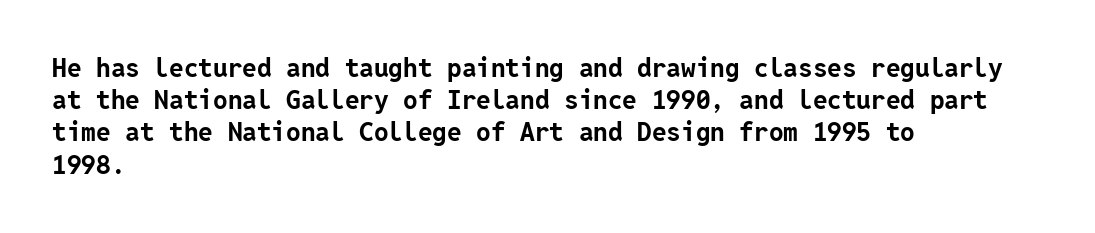
Descenders hang freely into open space. Rendered with straight, roman letterforms. The strokes are fattened all the way to bold. This rendering uses left alignment, leaving the right contour irregular.
